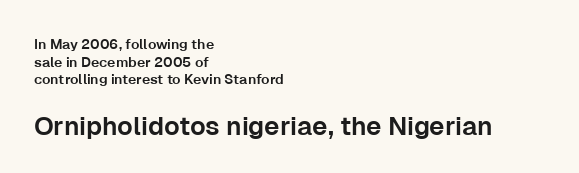
{"italic": "no", "underline": "no", "align": "left", "line_spacing": "normal", "line_spacing_ratio": 1.26, "letter_spacing": "normal", "letter_spacing_em": 0.0, "larger_block": "second", "size_ratio": 1.86, "glyph_px": 26}
